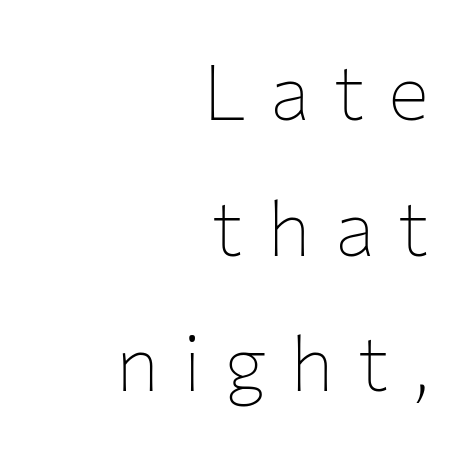
{"serif": "no", "italic": "no", "bold": "no", "weight": "thin", "width": "normal", "stroke_contrast": "low", "x_height": "medium", "monospaced": "no", "underline": "no", "align": "right", "line_spacing_ratio": 1.76, "letter_spacing": "wide", "letter_spacing_em": 0.31, "glyph_px": 77}
